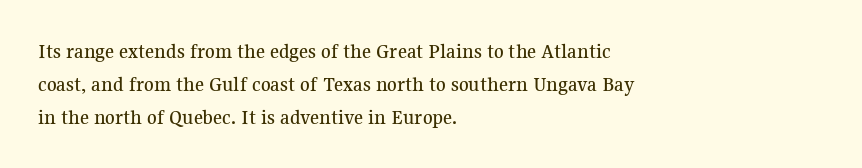
{"italic": "no", "underline": "no", "align": "left", "line_spacing": "normal", "line_spacing_ratio": 1.49, "letter_spacing": "normal", "letter_spacing_em": 0.0, "glyph_px": 22}
